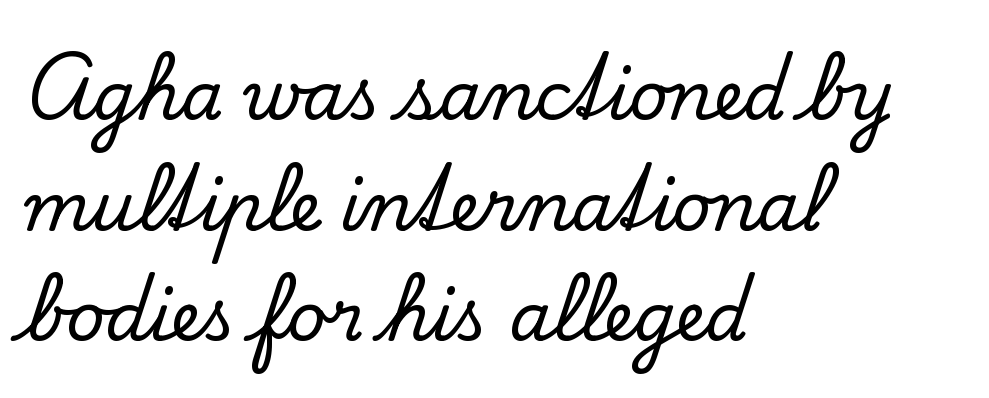
The image shows 67 px serif type; set left-aligned, normal line spacing (1.65x), normal letter spacing, not underlined; low stroke contrast and a small x-height.
